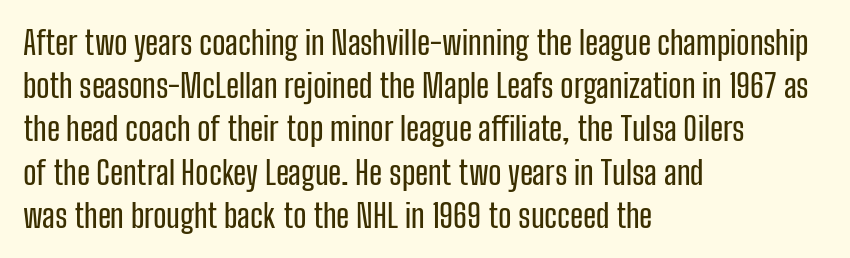
The image shows 32 px condensed sans-serif type, upright; set left-aligned, normal line spacing (1.35x), normal letter spacing, not underlined; low stroke contrast and a medium x-height.
